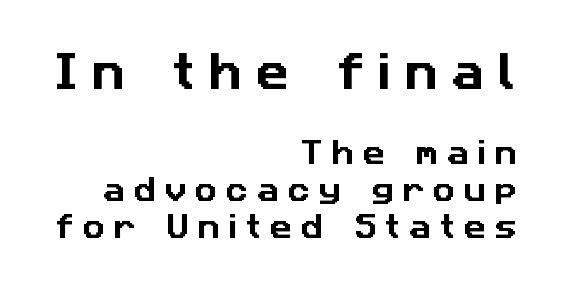
Q: Is the typeface a serif or a sans-serif typeface? A: Sans-serif.
Q: Is the text underlined? A: No.
Q: How is the paragraph aligned? A: Right-aligned.
Q: Is the spacing between letters normal or unusually wide? A: Unusually wide.
Q: Is the spacing between lines tight, normal or loose? A: Normal.
Q: Which block of text is set in a larger size, the first (top) or the second (bottom)? A: The first (top) one.
Q: Width (condensed, normal, or wide)? A: Normal.
Q: Stroke contrast? A: Low.
Q: x-height? A: Medium.
Q: Monospaced? A: No.
